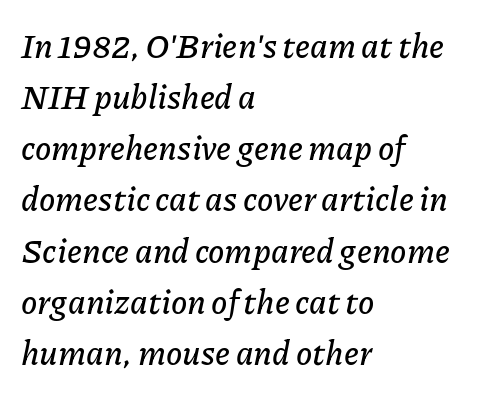
Q: Is the text italic (slanted)? A: Yes, it leans right by about 11 degrees.
Q: Is the text underlined? A: No.
Q: How is the paragraph aligned? A: Left-aligned.
Q: Is the spacing between letters normal or unusually wide? A: Normal.
Q: Is the spacing between lines tight, normal or loose? A: Normal.
Q: Width (condensed, normal, or wide)? A: Normal.
Q: Stroke contrast? A: Low.
Q: x-height? A: Medium.
Q: Monospaced? A: No.
